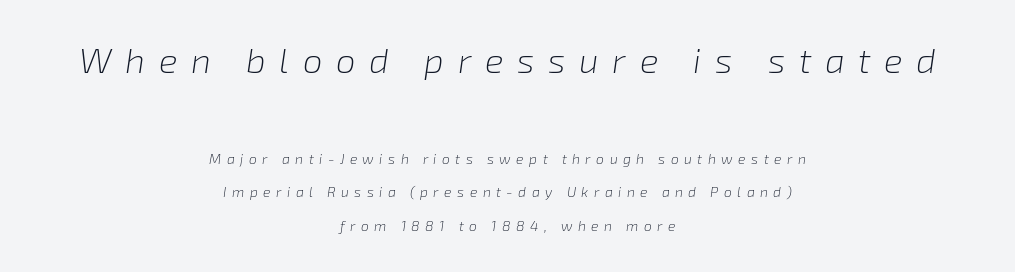
{"italic": "yes", "lean": "right", "slant_degrees": 8, "bold": "no", "weight": "light", "width": "normal", "stroke_contrast": "low", "x_height": "medium", "monospaced": "no", "underline": "no", "align": "center", "line_spacing": "loose", "line_spacing_ratio": 2.39, "letter_spacing": "wide", "letter_spacing_em": 0.39, "larger_block": "first", "size_ratio": 2.5, "glyph_px": 35}
